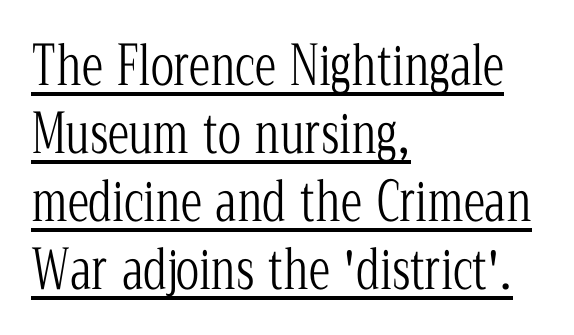
{"serif": "yes", "italic": "no", "bold": "no", "weight": "light", "width": "condensed", "stroke_contrast": "low", "x_height": "medium", "monospaced": "no", "underline": "yes", "align": "left", "line_spacing": "normal", "line_spacing_ratio": 1.26, "letter_spacing": "normal", "letter_spacing_em": 0.0, "glyph_px": 54}
